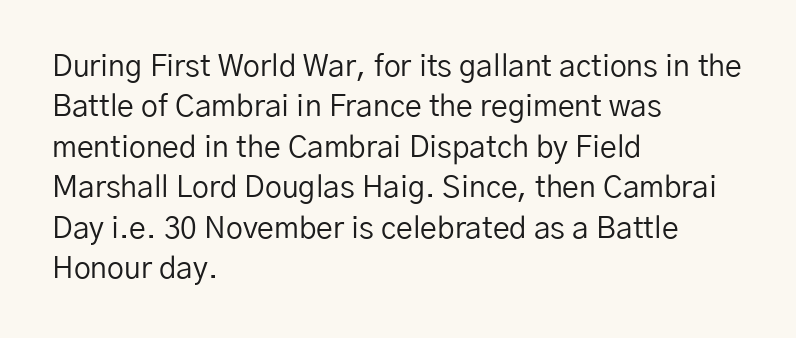
{"serif": "no", "italic": "no", "bold": "no", "weight": "regular", "width": "normal", "stroke_contrast": "low", "x_height": "medium", "monospaced": "no", "underline": "no", "align": "left", "line_spacing": "normal", "line_spacing_ratio": 1.35, "letter_spacing": "normal", "letter_spacing_em": 0.0, "glyph_px": 30}
